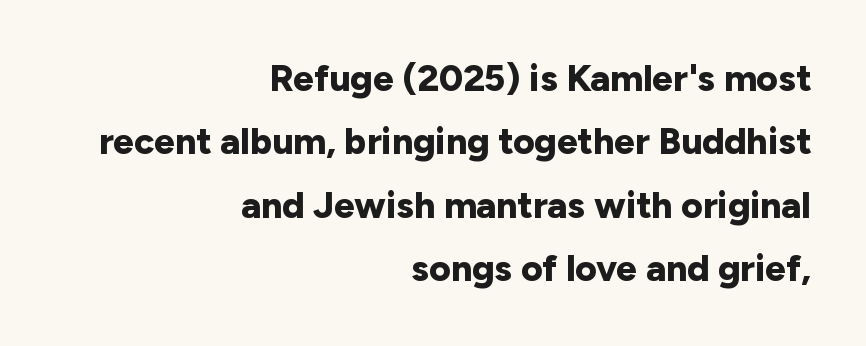
{"serif": "no", "italic": "no", "bold": "yes", "weight": "bold", "width": "normal", "stroke_contrast": "low", "x_height": "medium", "monospaced": "no", "underline": "no", "align": "right", "line_spacing_ratio": 1.71, "letter_spacing": "normal", "letter_spacing_em": 0.0, "glyph_px": 37}
